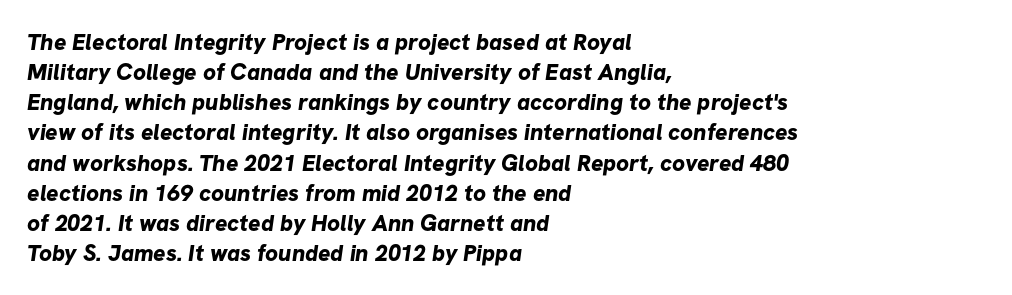
{"bold": "yes", "underline": "no", "align": "left", "line_spacing": "normal", "line_spacing_ratio": 1.31, "letter_spacing": "normal", "letter_spacing_em": 0.0, "glyph_px": 23}
